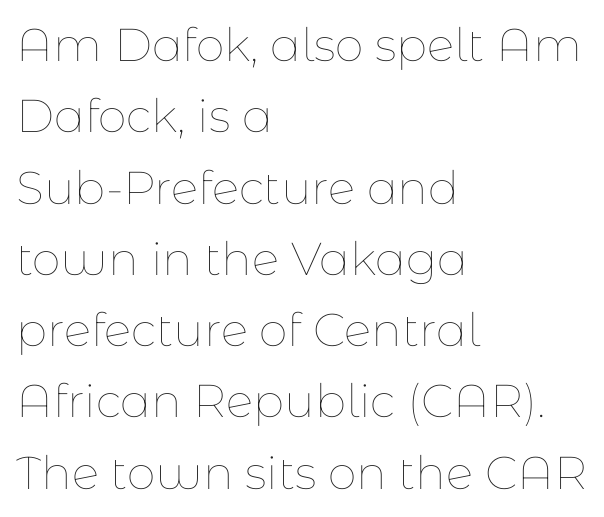
Q: Is the text bold? A: No.
Q: Is the text italic (slanted)? A: No, it is upright.
Q: Is the text underlined? A: No.
Q: How is the paragraph aligned? A: Left-aligned.
Q: Is the spacing between letters normal or unusually wide? A: Normal.
Q: Is the spacing between lines tight, normal or loose? A: Normal.
Q: Width (condensed, normal, or wide)? A: Normal.
Q: Stroke contrast? A: Low.
Q: x-height? A: Medium.
Q: Monospaced? A: No.
